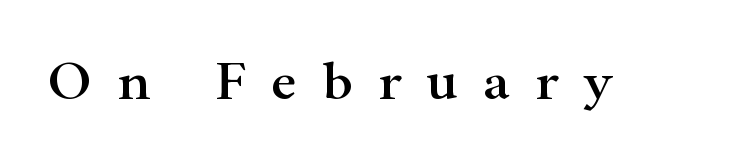
Q: Is the text italic (slanted)? A: No, it is upright.
Q: Is the typeface a serif or a sans-serif typeface? A: Serif.
Q: Is the text underlined? A: No.
Q: Is the spacing between letters normal or unusually wide? A: Unusually wide.
Q: Width (condensed, normal, or wide)? A: Wide.
Q: Stroke contrast? A: High.
Q: x-height? A: Small.
Q: Monospaced? A: No.
